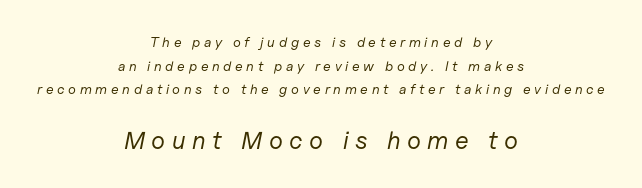
Q: Is the text bold? A: No.
Q: Is the text italic (slanted)? A: Yes, it leans right by about 11 degrees.
Q: Is the text underlined? A: No.
Q: How is the paragraph aligned? A: Centered.
Q: Is the spacing between letters normal or unusually wide? A: Unusually wide.
Q: Is the spacing between lines tight, normal or loose? A: Normal.
Q: Which block of text is set in a larger size, the first (top) or the second (bottom)? A: The second (bottom) one.
